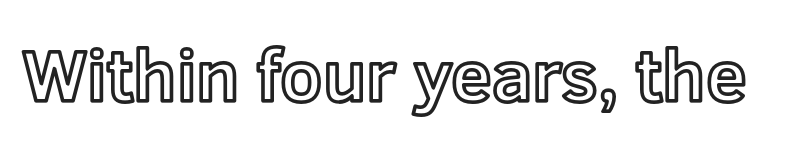
The image shows 73 px text type, upright; set normal letter spacing, not underlined; a medium x-height.
